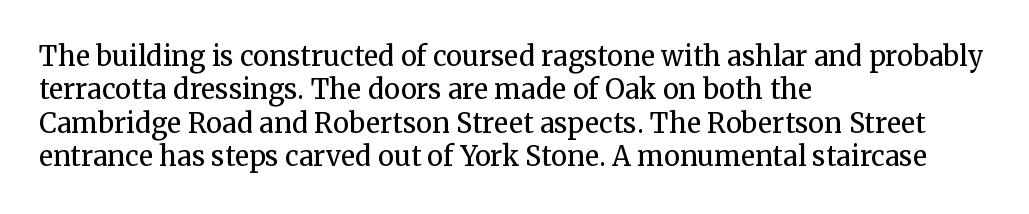
{"italic": "no", "bold": "no", "underline": "no", "align": "left", "line_spacing_ratio": 1.24, "letter_spacing": "normal", "letter_spacing_em": 0.0, "glyph_px": 27}
